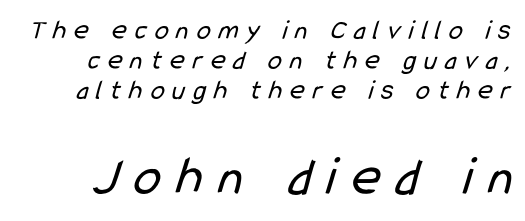
The image shows 55 px regular-weight, condensed sans-serif type; set tight line spacing (1.07x), unusually wide letter spacing (+0.29 em), not underlined; the second (bottom) block is 1.96x larger; low stroke contrast and a medium x-height.
